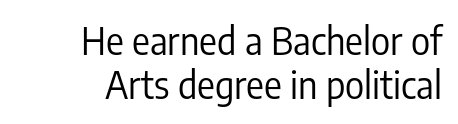
The face used here is proportionally spaced, like ordinary book or web type. Letter spacing: default. The words here are not underlined. Designer's note — italics off, roman on. A light-to-regular cut is what we see here. This sample uses a sans-serif face.
